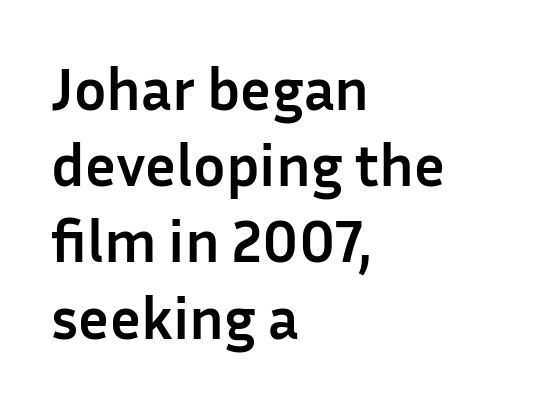
Q: Is the text bold? A: Yes.
Q: Is the text italic (slanted)? A: No, it is upright.
Q: Is the typeface a serif or a sans-serif typeface? A: Sans-serif.
Q: Is the text underlined? A: No.
Q: How is the paragraph aligned? A: Left-aligned.
Q: Is the spacing between letters normal or unusually wide? A: Normal.
Q: Is the spacing between lines tight, normal or loose? A: Normal.
Q: Width (condensed, normal, or wide)? A: Normal.
Q: Stroke contrast? A: Low.
Q: x-height? A: Medium.
Q: Monospaced? A: No.
